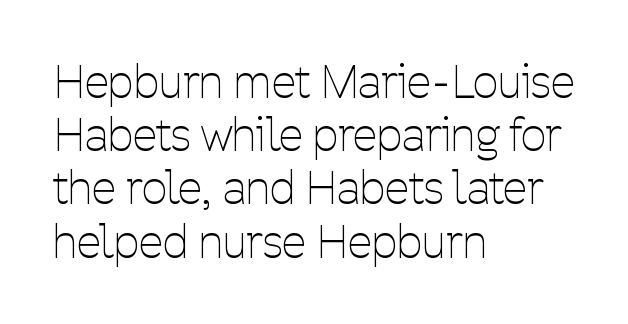
Q: Is the text bold? A: No.
Q: Is the text italic (slanted)? A: No, it is upright.
Q: Is the typeface a serif or a sans-serif typeface? A: Sans-serif.
Q: Is the text underlined? A: No.
Q: How is the paragraph aligned? A: Left-aligned.
Q: Is the spacing between letters normal or unusually wide? A: Normal.
Q: Width (condensed, normal, or wide)? A: Condensed.
Q: Stroke contrast? A: Low.
Q: x-height? A: Medium.
Q: Monospaced? A: No.
